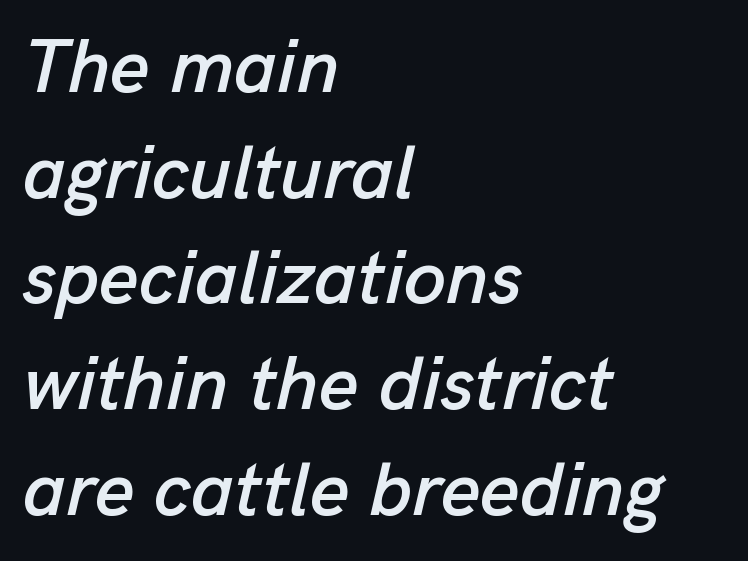
Check under the words: just untouched page. There is no visible air inserted between adjacent glyphs. The line-height multiplier appears to be the usual default. Think of a printed novel: that variable character pitch is what you see here. In CSS terms this would be text-align: left.
